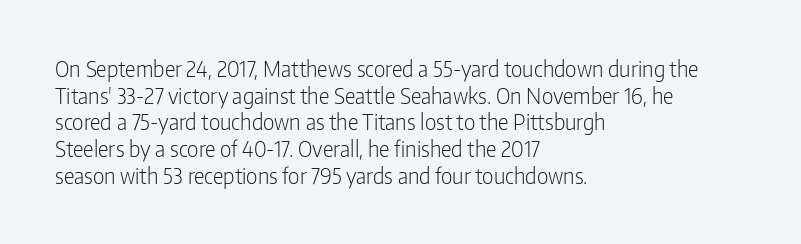
Q: Is the text bold? A: No.
Q: Is the text italic (slanted)? A: No, it is upright.
Q: Is the text underlined? A: No.
Q: How is the paragraph aligned? A: Left-aligned.
Q: Is the spacing between letters normal or unusually wide? A: Normal.
Q: Is the spacing between lines tight, normal or loose? A: Normal.
